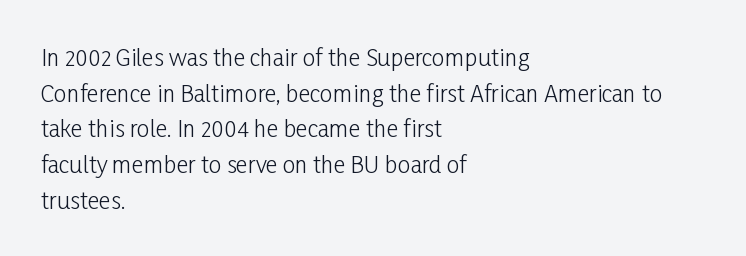
{"italic": "no", "bold": "no", "underline": "no", "align": "left", "line_spacing": "normal", "line_spacing_ratio": 1.55, "letter_spacing": "normal", "letter_spacing_em": 0.0, "glyph_px": 23}
